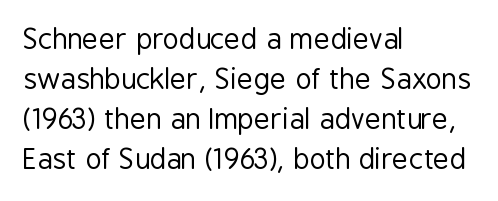
Tracking value appears to be zero — textbook default spacing. When letters stand straight like this, we call the style roman or upright. The typesetting does not lean heavy: it is not bold. Does the type have serifs? No, each stem ends abruptly.
